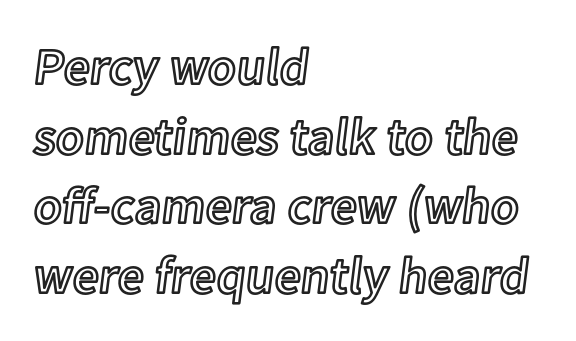
The image shows 52 px text type; set left-aligned, normal line spacing (1.34x), normal letter spacing, not underlined; a medium x-height.
